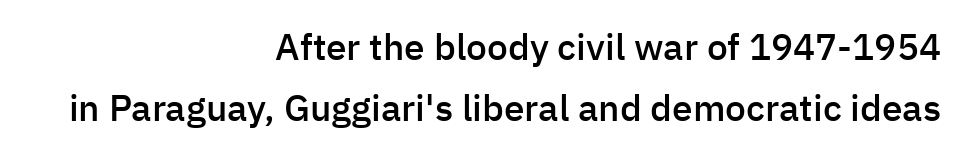
This is the regular roman posture of the typeface. The font family rendered here belongs to the sans-serif group. Descenders are the only things crossing below the line. Think of a printed novel: that variable character pitch is what you see here. Notice the strokes are somewhat thickened but not fully heavy: this is a semibold. Leading matches the norm, producing a regular column.
